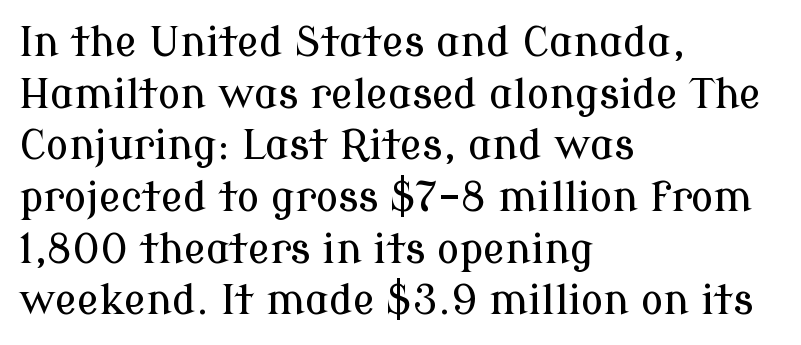
The image shows 41 px serif type, upright; set left-aligned, normal line spacing (1.26x), normal letter spacing, not underlined; low stroke contrast and a medium x-height.
